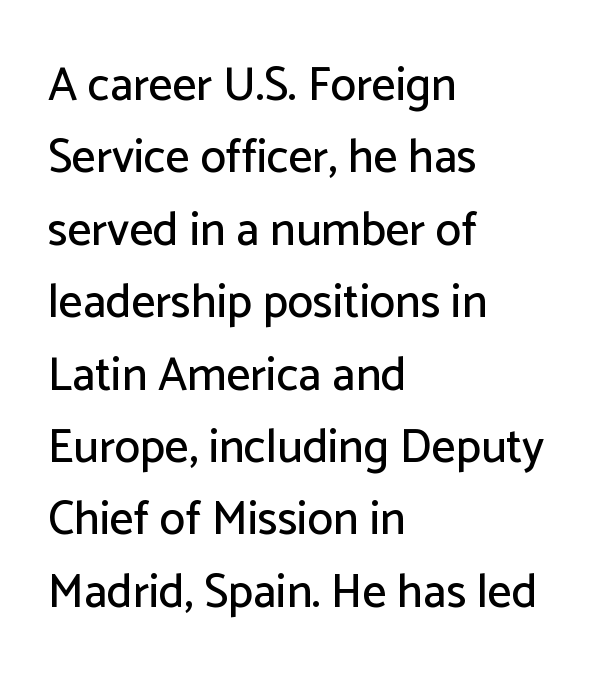
Q: Is the text italic (slanted)? A: No, it is upright.
Q: Is the typeface a serif or a sans-serif typeface? A: Sans-serif.
Q: Is the text underlined? A: No.
Q: How is the paragraph aligned? A: Left-aligned.
Q: Is the spacing between letters normal or unusually wide? A: Normal.
Q: Is the spacing between lines tight, normal or loose? A: Normal.
Q: Width (condensed, normal, or wide)? A: Normal.
Q: Stroke contrast? A: Low.
Q: x-height? A: Medium.
Q: Monospaced? A: No.
